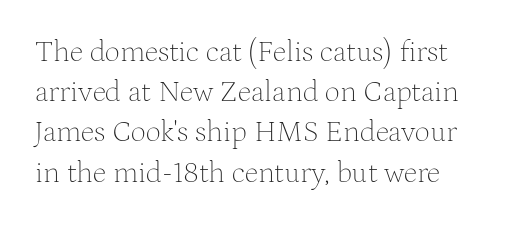
The glyphs in this specimen are seriffed. Line spacing here is normal. The specimen reads as upright at a glance. Stems here are at most as thick as an everyday book face. Varying glyph widths throughout — classic text-font behaviour.
